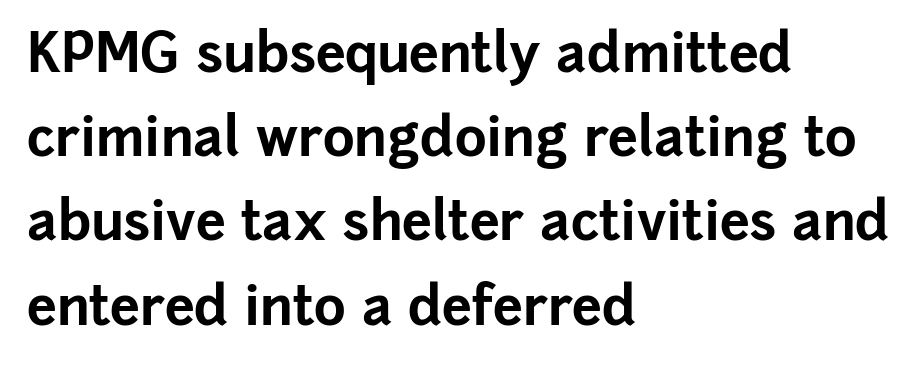
{"serif": "no", "italic": "no", "bold": "yes", "weight": "bold", "width": "normal", "stroke_contrast": "low", "x_height": "medium", "monospaced": "no", "underline": "no", "align": "left", "line_spacing": "normal", "line_spacing_ratio": 1.56, "letter_spacing": "normal", "letter_spacing_em": 0.0, "glyph_px": 54}
